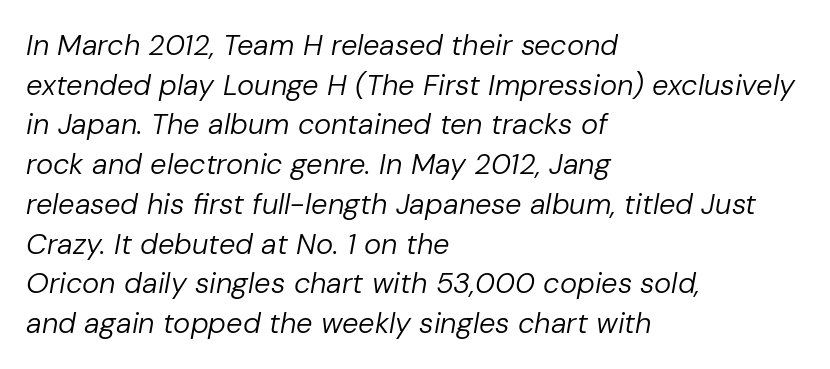
{"italic": "yes", "lean": "right", "slant_degrees": 10, "bold": "no", "weight": "regular", "width": "normal", "stroke_contrast": "low", "x_height": "medium", "monospaced": "no", "underline": "no", "align": "left", "line_spacing": "normal", "line_spacing_ratio": 1.37, "letter_spacing": "normal", "letter_spacing_em": 0.0, "glyph_px": 29}
